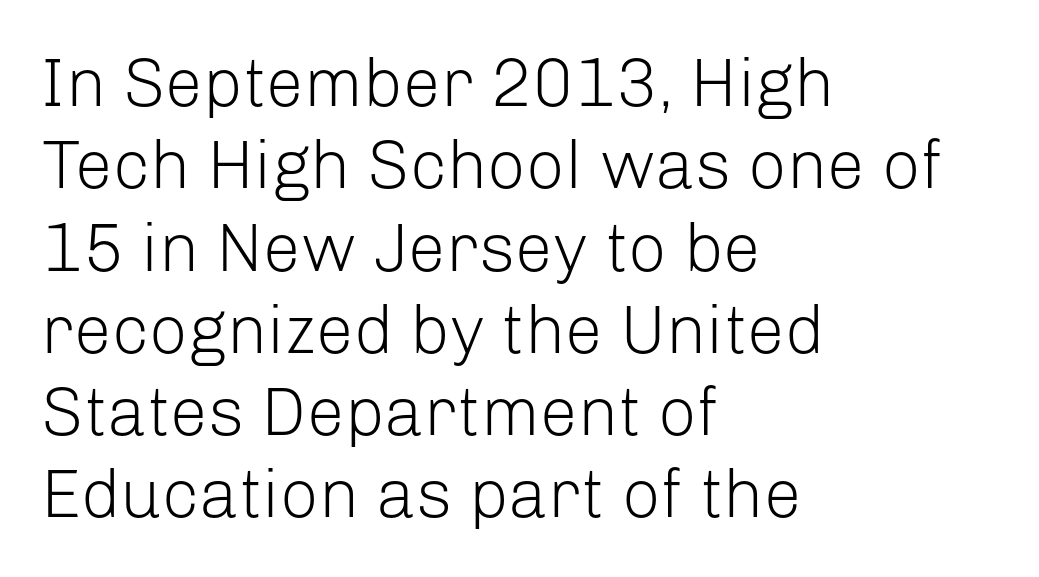
The image shows 68 px light sans-serif type, upright; set left-aligned, line spacing 1.21x, normal letter spacing, not underlined; low stroke contrast and a medium x-height.
